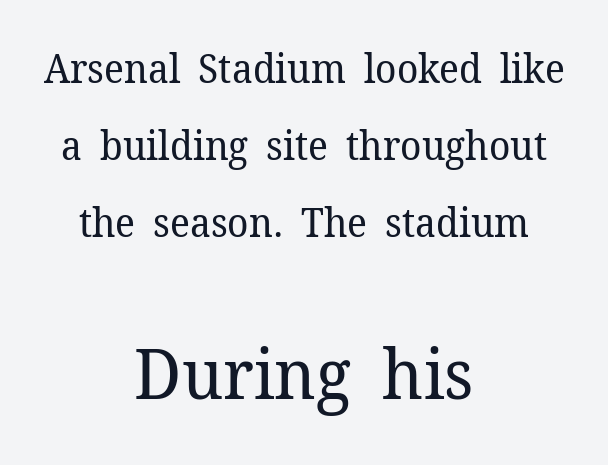
If you squint, the bottom block still reads clearly — it's the larger of the two. Tracking here is standard; glyphs follow each other at the usual distance. Each row of text sits above clean, open space. Type style note: has serifs. The passage shown stacks its lines with a broad gap. No extra ink here — the face is not bold.
